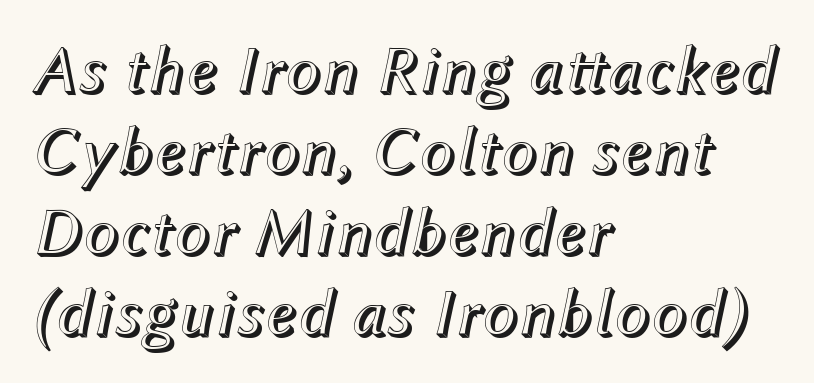
The image shows 67 px text type, italic (leaning right); set left-aligned, line spacing 1.21x, normal letter spacing, not underlined; a medium x-height.
